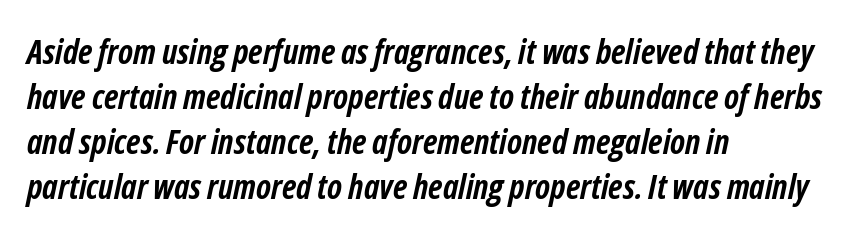
The image shows 34 px semibold, condensed type, italic (leaning right); set left-aligned, normal line spacing (1.32x), normal letter spacing, not underlined; low stroke contrast and a medium x-height.
